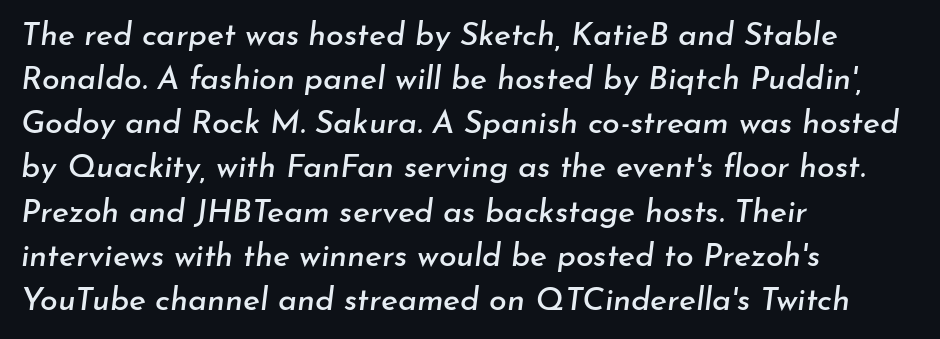
Q: Is the text italic (slanted)? A: Yes, it leans right by about 7 degrees.
Q: Is the text underlined? A: No.
Q: How is the paragraph aligned? A: Left-aligned.
Q: Is the spacing between letters normal or unusually wide? A: Normal.
Q: Is the spacing between lines tight, normal or loose? A: Normal.
Q: Width (condensed, normal, or wide)? A: Normal.
Q: Stroke contrast? A: Low.
Q: x-height? A: Small.
Q: Monospaced? A: No.
